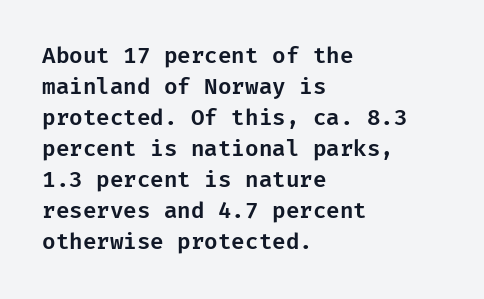
{"italic": "no", "underline": "no", "align": "left", "line_spacing": "normal", "line_spacing_ratio": 1.41, "letter_spacing": "normal", "letter_spacing_em": 0.0, "glyph_px": 22}
